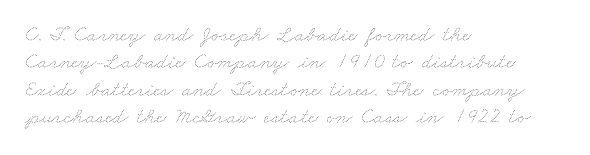
Q: Is the text bold? A: No.
Q: Is the text underlined? A: No.
Q: How is the paragraph aligned? A: Left-aligned.
Q: Is the spacing between letters normal or unusually wide? A: Normal.
